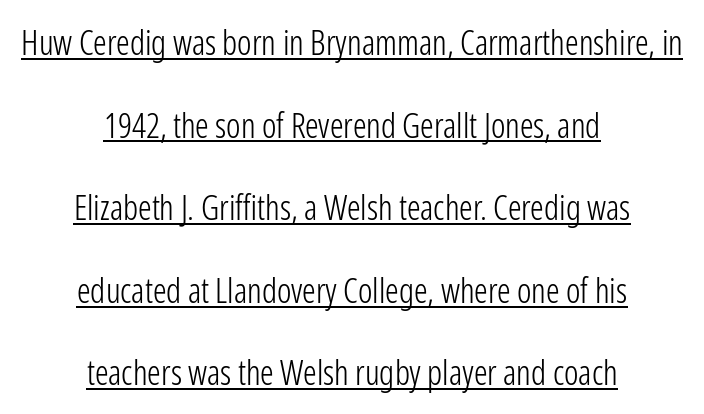
The image shows 34 px light, condensed sans-serif type, upright; set centered, loose line spacing (2.43x), normal letter spacing, underlined; low stroke contrast and a medium x-height.
